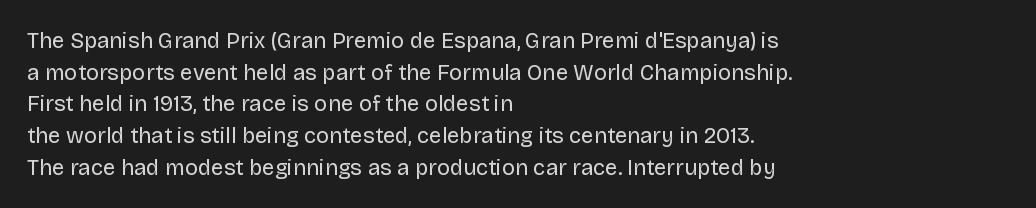
Q: Is the text bold? A: No.
Q: Is the text italic (slanted)? A: No, it is upright.
Q: Is the text underlined? A: No.
Q: How is the paragraph aligned? A: Left-aligned.
Q: Is the spacing between letters normal or unusually wide? A: Normal.
Q: Is the spacing between lines tight, normal or loose? A: Normal.
